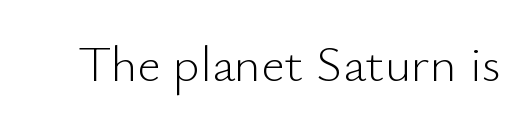
Q: Is the text bold? A: No.
Q: Is the text italic (slanted)? A: No, it is upright.
Q: Is the typeface a serif or a sans-serif typeface? A: Sans-serif.
Q: Is the text underlined? A: No.
Q: Is the spacing between letters normal or unusually wide? A: Normal.
Q: Width (condensed, normal, or wide)? A: Normal.
Q: Stroke contrast? A: Low.
Q: x-height? A: Small.
Q: Monospaced? A: No.
